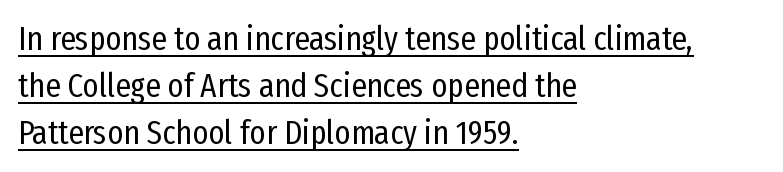
The image shows 34 px regular-weight, condensed sans-serif type, upright; set left-aligned, normal line spacing (1.38x), normal letter spacing, underlined; low stroke contrast and a medium x-height.
